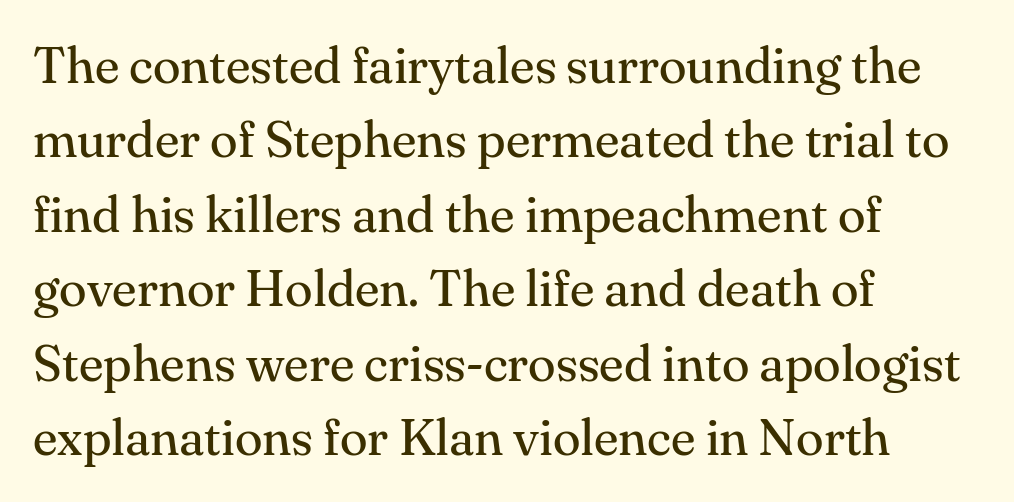
Italic: no, the glyphs are upright roman. Think of a printed novel: that variable character pitch is what you see here. The passage is arranged the way most books set body copy — flush left. Descender tails drop into unmarked territory. Words appear dense and cohesive because spacing is normal.
